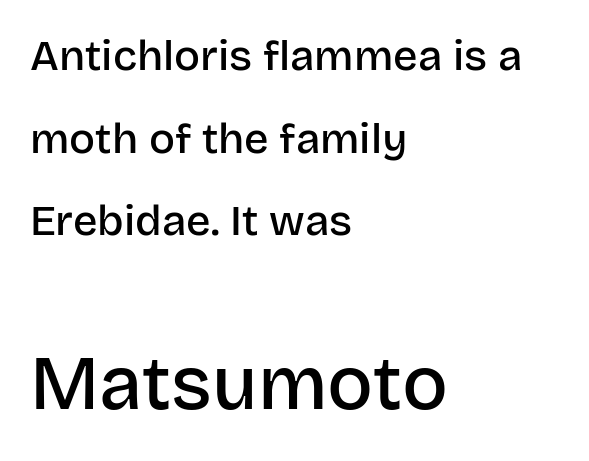
The image shows 76 px semibold sans-serif type, upright; set left-aligned, loose line spacing (1.92x), normal letter spacing, not underlined; the second (bottom) block is 1.77x larger; low stroke contrast and a large x-height.
